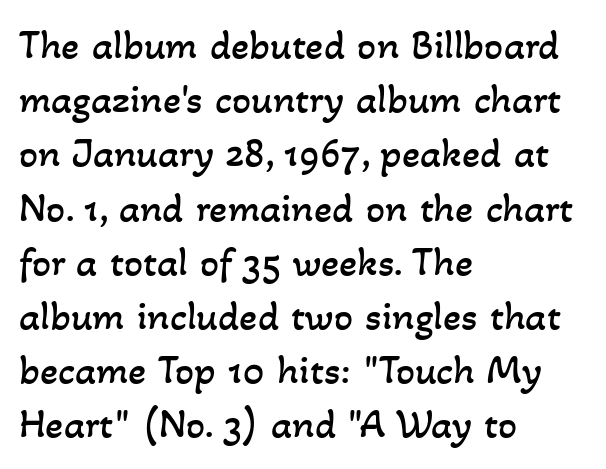
{"bold": "no", "weight": "regular", "width": "normal", "stroke_contrast": "low", "x_height": "small", "monospaced": "no", "underline": "no", "align": "left", "line_spacing": "normal", "line_spacing_ratio": 1.29, "letter_spacing": "normal", "letter_spacing_em": 0.0, "glyph_px": 42}
